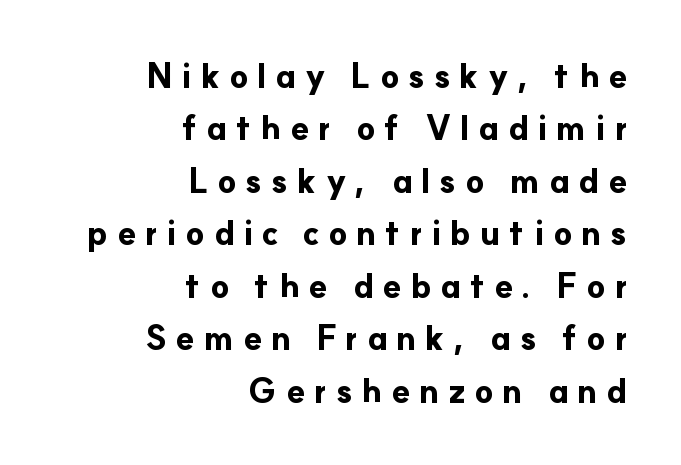
The image shows 33 px bold sans-serif type, upright; set right-aligned, normal line spacing (1.59x), unusually wide letter spacing (+0.27 em), not underlined; low stroke contrast and a small x-height.
